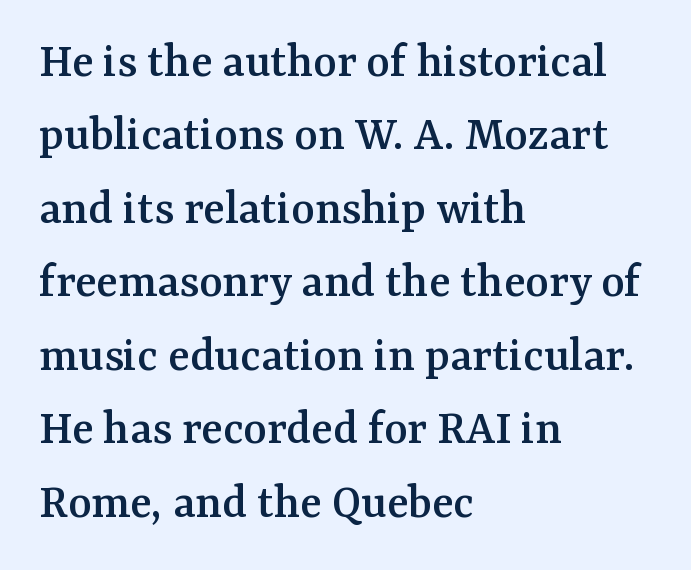
Q: Is the text italic (slanted)? A: No, it is upright.
Q: Is the typeface a serif or a sans-serif typeface? A: Serif.
Q: Is the text underlined? A: No.
Q: How is the paragraph aligned? A: Left-aligned.
Q: Is the spacing between letters normal or unusually wide? A: Normal.
Q: Is the spacing between lines tight, normal or loose? A: Normal.
Q: Width (condensed, normal, or wide)? A: Normal.
Q: Stroke contrast? A: Medium.
Q: x-height? A: Medium.
Q: Monospaced? A: No.
